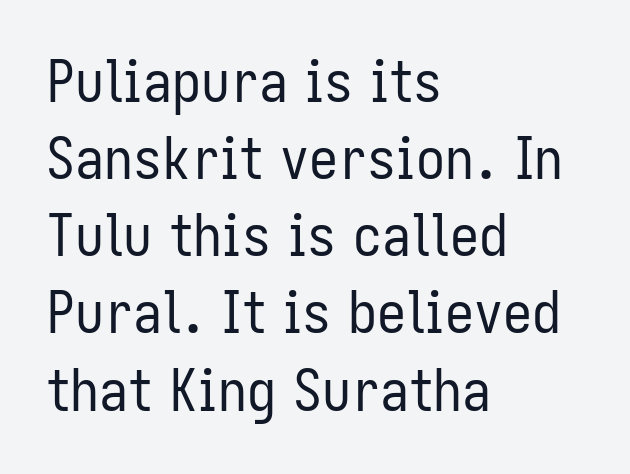
Q: Is the text bold? A: No.
Q: Is the text italic (slanted)? A: No, it is upright.
Q: Is the typeface a serif or a sans-serif typeface? A: Sans-serif.
Q: Is the text underlined? A: No.
Q: How is the paragraph aligned? A: Left-aligned.
Q: Is the spacing between letters normal or unusually wide? A: Normal.
Q: Is the spacing between lines tight, normal or loose? A: Normal.
Q: Width (condensed, normal, or wide)? A: Condensed.
Q: Stroke contrast? A: Low.
Q: x-height? A: Medium.
Q: Monospaced? A: No.
